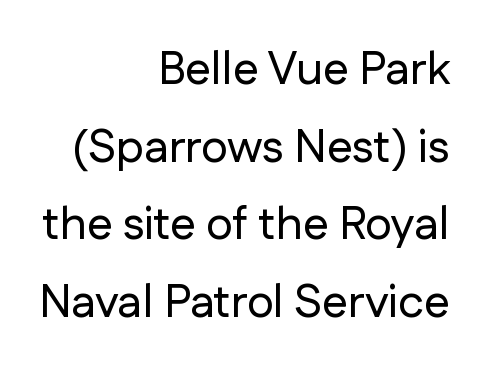
Q: Is the text italic (slanted)? A: No, it is upright.
Q: Is the typeface a serif or a sans-serif typeface? A: Sans-serif.
Q: Is the text underlined? A: No.
Q: How is the paragraph aligned? A: Right-aligned.
Q: Is the spacing between letters normal or unusually wide? A: Normal.
Q: Is the spacing between lines tight, normal or loose? A: Normal.
Q: Width (condensed, normal, or wide)? A: Normal.
Q: Stroke contrast? A: Low.
Q: x-height? A: Medium.
Q: Monospaced? A: No.
